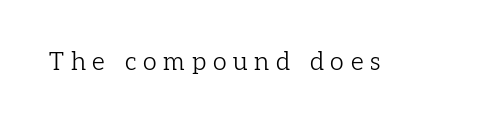
{"italic": "no", "bold": "no", "underline": "no", "letter_spacing": "wide", "letter_spacing_em": 0.27, "glyph_px": 25}
